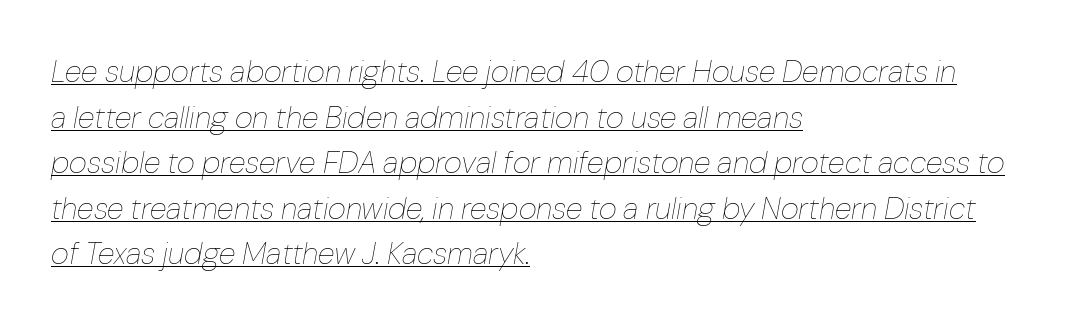
Q: Is the text bold? A: No.
Q: Is the text italic (slanted)? A: Yes, it leans right by about 10 degrees.
Q: Is the text underlined? A: Yes.
Q: How is the paragraph aligned? A: Left-aligned.
Q: Is the spacing between letters normal or unusually wide? A: Normal.
Q: Is the spacing between lines tight, normal or loose? A: Normal.
Q: Width (condensed, normal, or wide)? A: Normal.
Q: Stroke contrast? A: Low.
Q: x-height? A: Medium.
Q: Monospaced? A: No.
